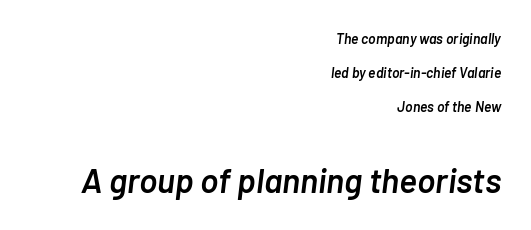
A bit beefed up — I'd call it semibold rather than bold. The type is set solid horizontally, with unmodified tracking. The baseline area is clear. Is this a fixed-width face? No — the glyphs have proportional, varying widths. The rendering uses a large line-height, opening up the rows. The axis of the letterforms is tilted away from vertical.
